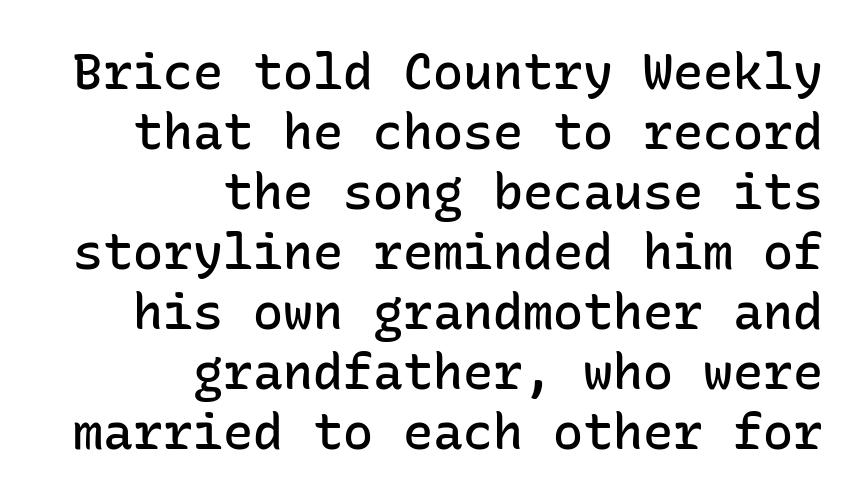
Horizontal alignment here is rightward, an uncommon choice for prose. Unmarked baselines from the first word to the last. The axis of the letterforms is exactly vertical. A typesetter would call this monospace, since all characters share one set width. Students, note that the glyphs here touch the page at normal intervals.
